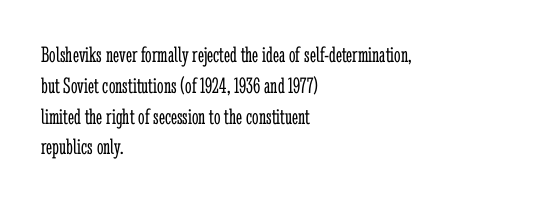
Descenders are the only things crossing below the line. The font sits on the lighter half of the weight spectrum, regular included. Does the copy run flush right? No — it runs flush left. Vertically, the passage feels balanced, rows spaced as you'd expect.
